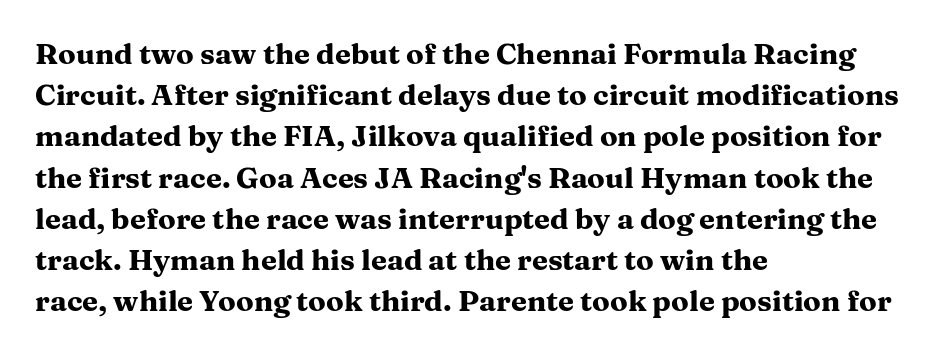
{"serif": "yes", "italic": "no", "bold": "yes", "weight": "heavy", "width": "wide", "stroke_contrast": "medium", "x_height": "medium", "monospaced": "no", "underline": "no", "align": "left", "line_spacing": "normal", "line_spacing_ratio": 1.42, "letter_spacing": "normal", "letter_spacing_em": 0.0, "glyph_px": 29}
